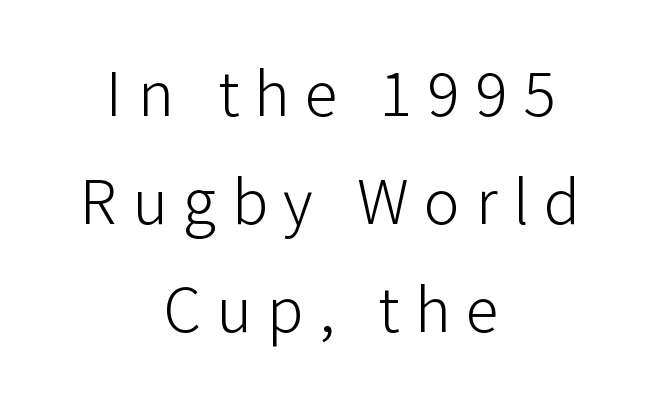
This sample uses an upright cut, with every glyph sitting square on the baseline. These lines have a slow, spaced-out rhythm from letter to letter. Letters rest on an invisible, unmarked baseline. A typesetter would label this face a sans. The rendering uses natural spacing where letterforms have individual widths.
